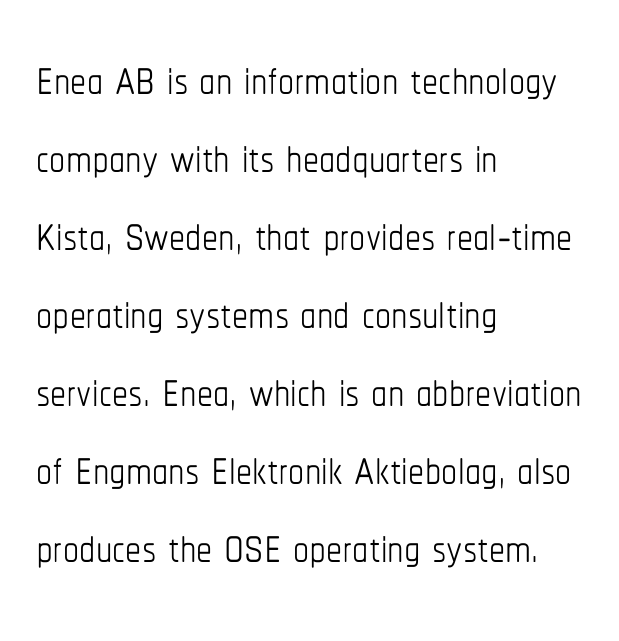
Q: Is the text bold? A: No.
Q: Is the text italic (slanted)? A: No, it is upright.
Q: Is the text underlined? A: No.
Q: How is the paragraph aligned? A: Left-aligned.
Q: Is the spacing between letters normal or unusually wide? A: Normal.
Q: Width (condensed, normal, or wide)? A: Condensed.
Q: Stroke contrast? A: Low.
Q: x-height? A: Medium.
Q: Monospaced? A: No.
